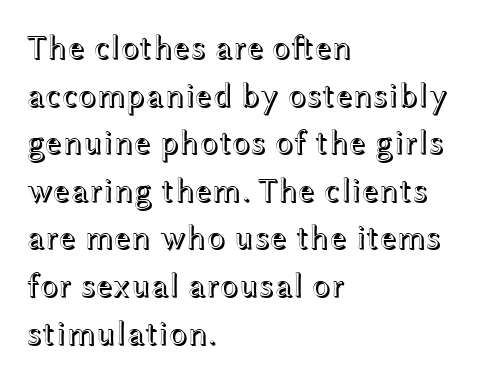
{"italic": "no", "width": "wide", "x_height": "medium", "monospaced": "no", "underline": "no", "align": "left", "line_spacing": "normal", "line_spacing_ratio": 1.4, "letter_spacing": "normal", "letter_spacing_em": 0.0, "glyph_px": 34}
